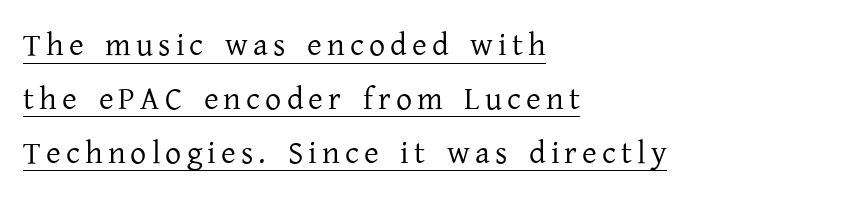
The vertical gap from one line to the next is medium. Here the designer chose a conventional face with non-uniform glyph widths. Upright lettering throughout. Is this a sans? No — the strokes have serifs. The compositor pushed each line to the left boundary.
